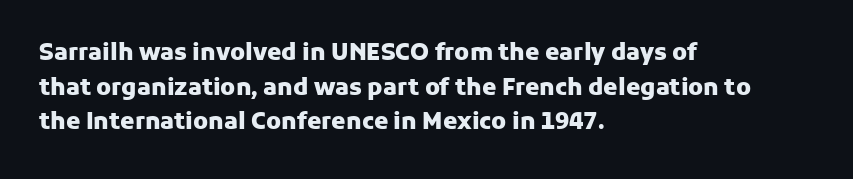
{"italic": "no", "bold": "yes", "underline": "no", "align": "left", "line_spacing": "normal", "line_spacing_ratio": 1.51, "letter_spacing": "normal", "letter_spacing_em": 0.0, "glyph_px": 23}
